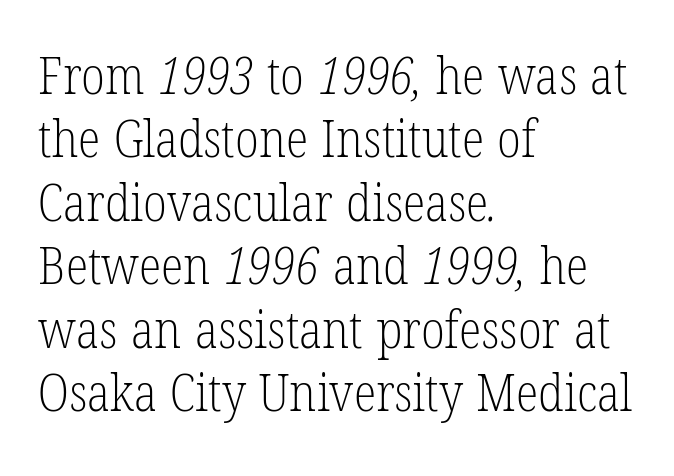
The image shows 52 px light, condensed serif type; set left-aligned, line spacing 1.22x, normal letter spacing, not underlined; low stroke contrast and a medium x-height.
